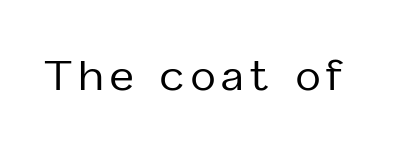
Q: Is the text italic (slanted)? A: No, it is upright.
Q: Is the typeface a serif or a sans-serif typeface? A: Sans-serif.
Q: Is the text underlined? A: No.
Q: Width (condensed, normal, or wide)? A: Normal.
Q: Stroke contrast? A: Low.
Q: x-height? A: Medium.
Q: Monospaced? A: No.
